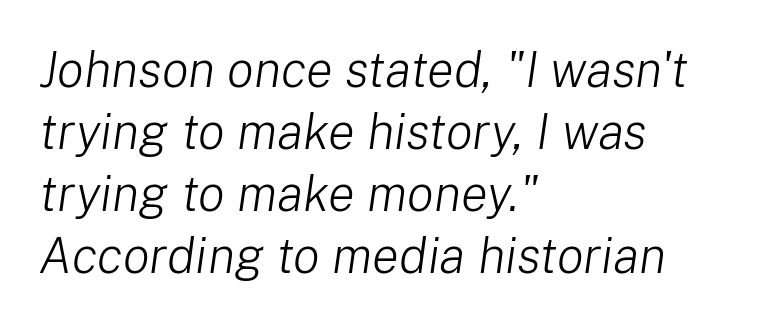
Standard letterfit; no display-style spreading of the glyphs. This sample is left-justified, so line endings fall wherever the words run out. Is the type heavy? It reads as light-to-regular instead. Rendered with sloped, italic letterforms. A typesetter would call this proportional, since set widths differ per character.
